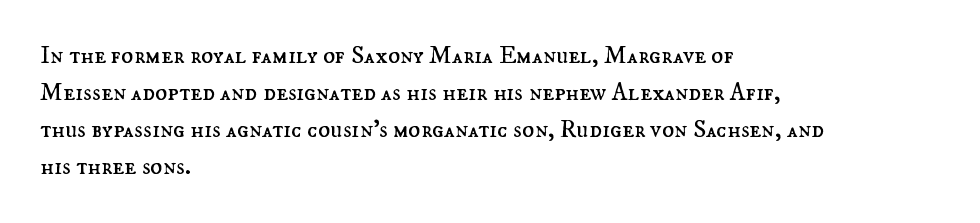
A typesetter would call this leading conventional body-copy spacing. Descender tails drop into unmarked territory. Visually the block forms a straight wall on the left and a jagged coastline on the right. Do the letters lean? They stand straight.
